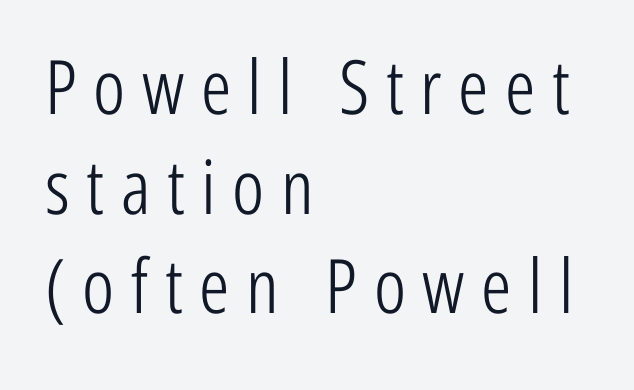
Tracking value appears strongly positive — letters spread wide. Unbolded letterforms with no extra heft. Character widths vary here, with narrow letters taking less room than wide ones. Just letters on the line, the space beneath them empty. Teacher's note: observe the even left margin — that is flush-left alignment.
